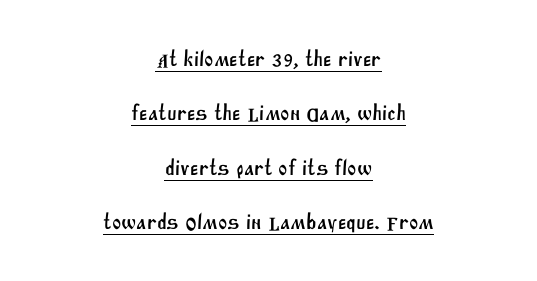
Q: Is the text underlined? A: Yes.
Q: How is the paragraph aligned? A: Centered.
Q: Is the spacing between letters normal or unusually wide? A: Normal.
Q: Is the spacing between lines tight, normal or loose? A: Loose.
